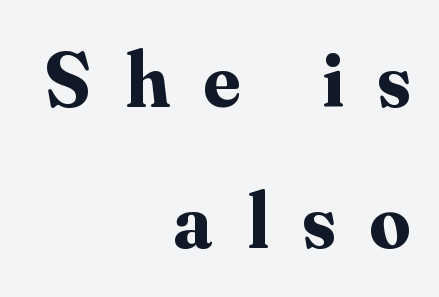
Is the letter spacing exaggerated? Yes — the characters are pushed far apart. The letters stand upright; this is a roman face. Letterform terminals end in serifs throughout the passage. The face used here has the dense, thick strokes of a bold. Unmarked baselines from the first word to the last.
